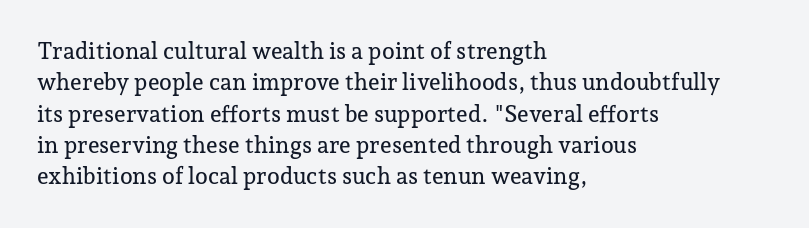
The image shows 23 px text type, upright; set left-aligned, normal line spacing (1.36x), normal letter spacing, not underlined.
